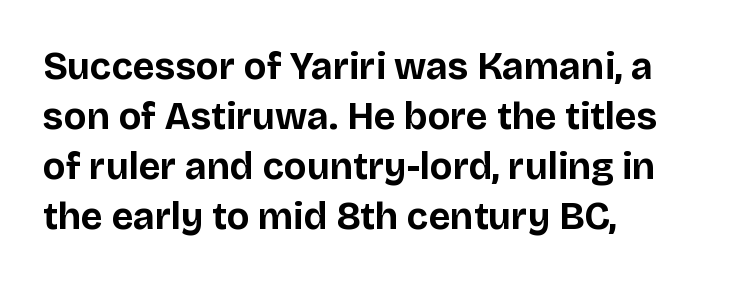
Q: Is the text bold? A: Yes.
Q: Is the text italic (slanted)? A: No, it is upright.
Q: Is the typeface a serif or a sans-serif typeface? A: Sans-serif.
Q: Is the text underlined? A: No.
Q: How is the paragraph aligned? A: Left-aligned.
Q: Is the spacing between letters normal or unusually wide? A: Normal.
Q: Is the spacing between lines tight, normal or loose? A: Normal.
Q: Width (condensed, normal, or wide)? A: Normal.
Q: Stroke contrast? A: Low.
Q: x-height? A: Large.
Q: Monospaced? A: No.
